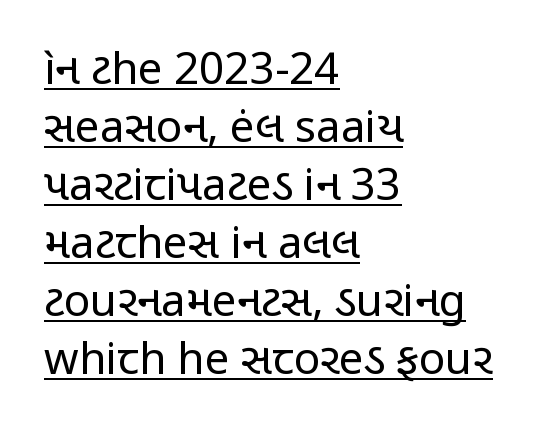
The image shows 44 px regular-weight, condensed sans-serif type, upright; set left-aligned, normal line spacing (1.32x), normal letter spacing, underlined; low stroke contrast and a medium x-height.
